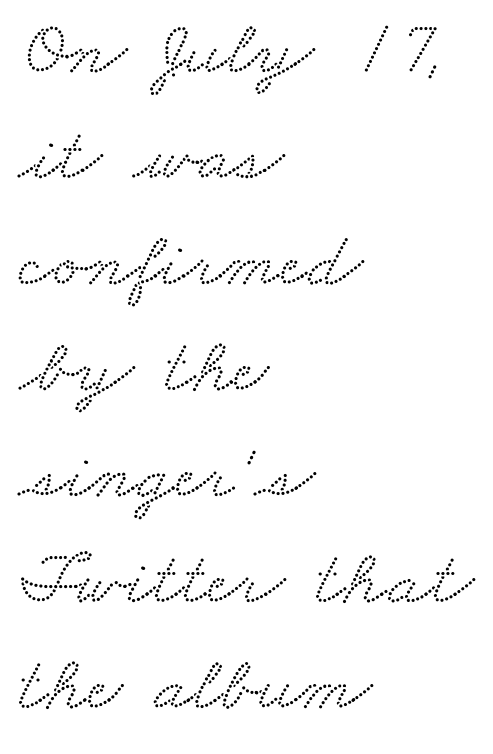
{"serif": "yes", "width": "wide", "stroke_contrast": "low", "x_height": "small", "monospaced": "no", "underline": "no", "align": "left", "line_spacing": "normal", "line_spacing_ratio": 1.36, "letter_spacing": "normal", "letter_spacing_em": 0.0, "glyph_px": 78}
